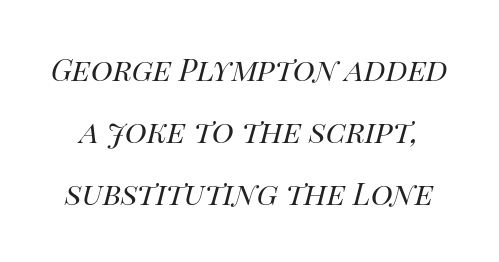
Airy leading. Tracking value appears to be zero — textbook default spacing. Underlining? Definitely not there. Quick note: italic. The letterforms sit at book weight or below. Proportional: the letters do not fall into vertical columns.
